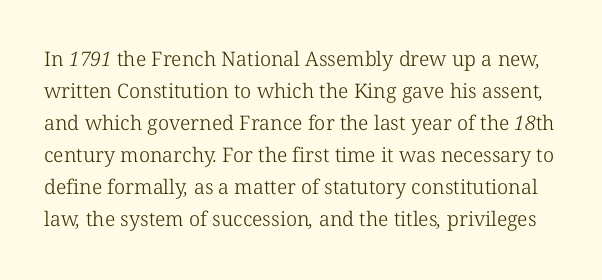
The string is rendered with underlining switched off. The space between consecutive lines is moderate. The type is set solid horizontally, with unmodified tracking. Is the stroke heavy? The answer is a plain regular-or-lighter.
